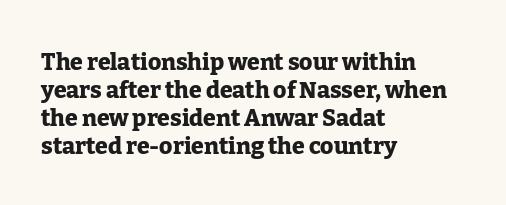
Look at the stroke-to-counter ratio: heavy, a bold. Ordinary non-slanted type is in use. The baseline area is clear. The setting favours the left margin, as ordinary paragraphs usually do. Look at the tracking — it's just the regular setting, nothing added.
